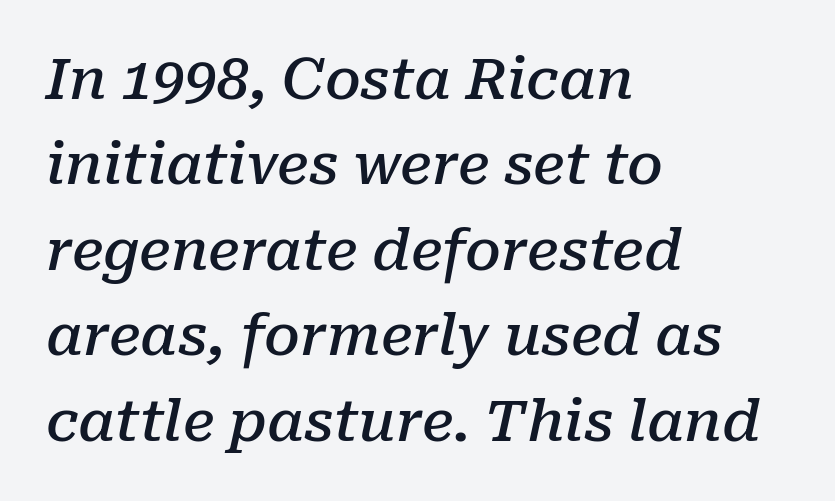
The image shows 57 px semibold serif type, italic (leaning right); set left-aligned, normal line spacing (1.5x), normal letter spacing, not underlined; low stroke contrast and a medium x-height.
